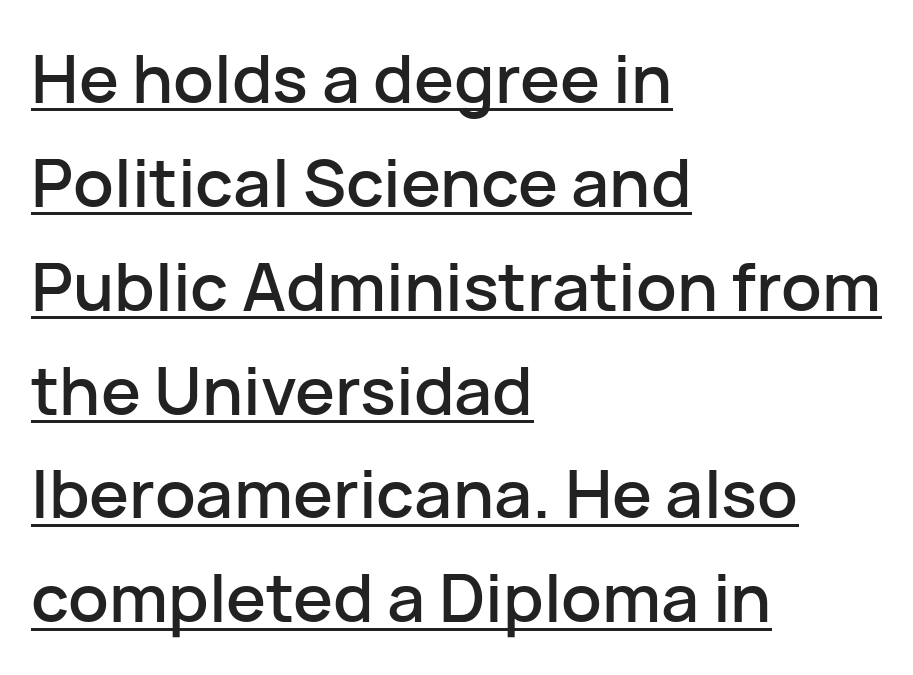
Q: Is the text italic (slanted)? A: No, it is upright.
Q: Is the typeface a serif or a sans-serif typeface? A: Sans-serif.
Q: Is the text underlined? A: Yes.
Q: How is the paragraph aligned? A: Left-aligned.
Q: Is the spacing between letters normal or unusually wide? A: Normal.
Q: Is the spacing between lines tight, normal or loose? A: Normal.
Q: Width (condensed, normal, or wide)? A: Normal.
Q: Stroke contrast? A: Low.
Q: x-height? A: Medium.
Q: Monospaced? A: No.
